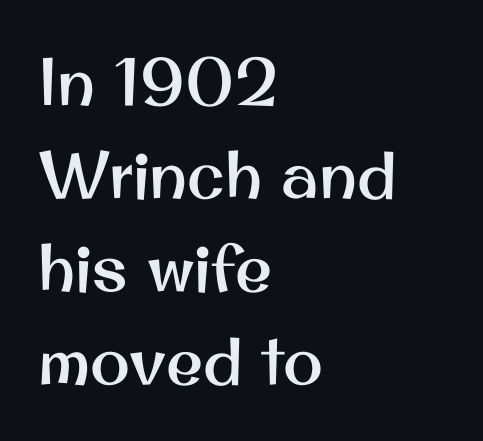
Q: Is the text italic (slanted)? A: No, it is upright.
Q: Is the typeface a serif or a sans-serif typeface? A: Sans-serif.
Q: Is the text underlined? A: No.
Q: How is the paragraph aligned? A: Left-aligned.
Q: Is the spacing between letters normal or unusually wide? A: Normal.
Q: Is the spacing between lines tight, normal or loose? A: Normal.
Q: Width (condensed, normal, or wide)? A: Normal.
Q: Stroke contrast? A: Medium.
Q: x-height? A: Small.
Q: Monospaced? A: No.
